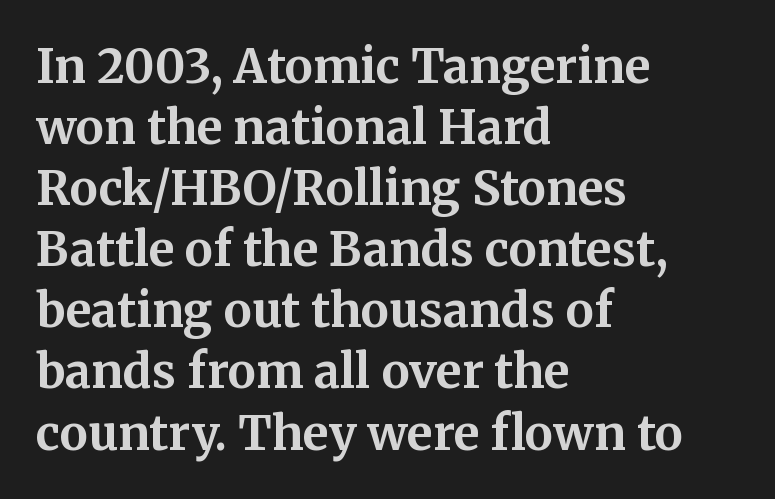
{"serif": "yes", "italic": "no", "bold": "yes", "weight": "bold", "width": "normal", "stroke_contrast": "medium", "x_height": "medium", "monospaced": "no", "underline": "no", "align": "left", "line_spacing": "normal", "line_spacing_ratio": 1.3, "letter_spacing": "normal", "letter_spacing_em": 0.0, "glyph_px": 47}
